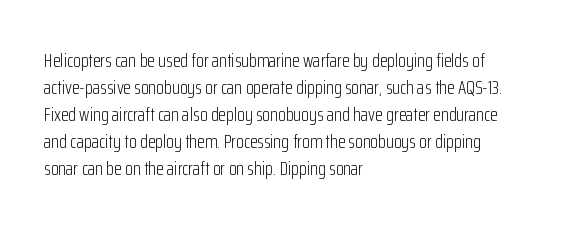
Q: Is the text bold? A: No.
Q: Is the text italic (slanted)? A: No, it is upright.
Q: Is the text underlined? A: No.
Q: How is the paragraph aligned? A: Left-aligned.
Q: Is the spacing between letters normal or unusually wide? A: Normal.
Q: Is the spacing between lines tight, normal or loose? A: Normal.
